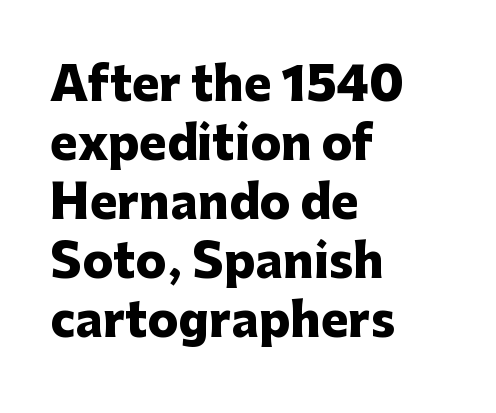
{"serif": "no", "italic": "no", "bold": "yes", "weight": "heavy", "width": "normal", "stroke_contrast": "low", "x_height": "medium", "monospaced": "no", "underline": "no", "align": "left", "line_spacing": "normal", "line_spacing_ratio": 1.28, "letter_spacing": "normal", "letter_spacing_em": 0.0, "glyph_px": 46}
